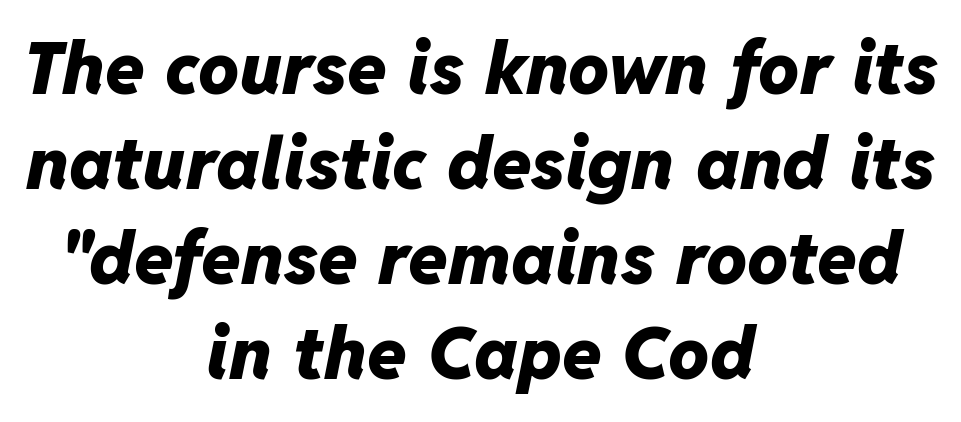
The image shows 72 px heavy type, italic (leaning right); set centered, normal line spacing (1.32x), normal letter spacing, not underlined; low stroke contrast and a medium x-height.
